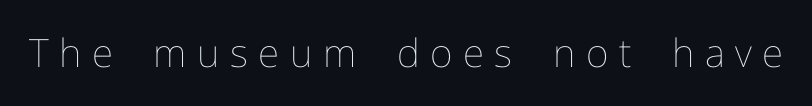
Spacing verdict: proportional, widths tailored to each character. Bare-footed words on every line. Characters follow at a spacing far wider than the type designer built in. Posture: vertical. Weight class: somewhere from thin through regular.
